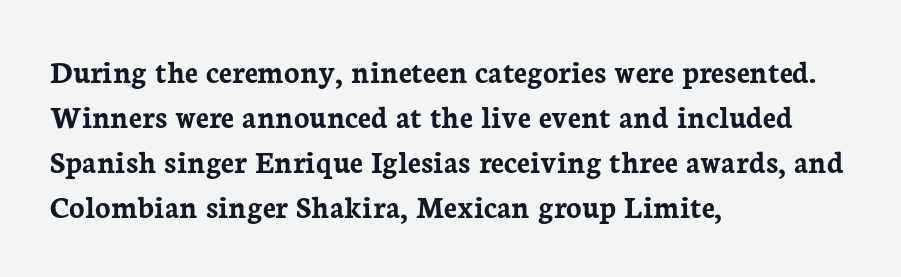
Evenly set lines give the paragraph a standard silhouette. Do the characters align in a grid? No, the font is proportional. Between one letter and the next there's only the usual sliver of space. I'd describe the lettering as bold — thick and assertive. These lines are set flush left with a ragged right edge. The letters stand straight up with perfectly vertical stems.
